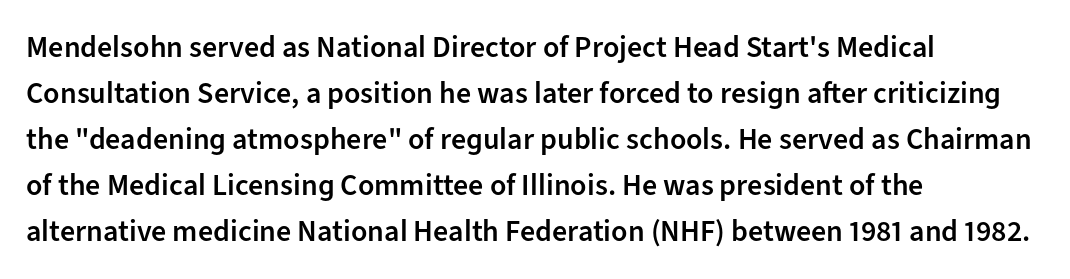
The image shows 30 px semibold sans-serif type, upright; set left-aligned, normal line spacing (1.53x), normal letter spacing, not underlined; low stroke contrast and a medium x-height.
